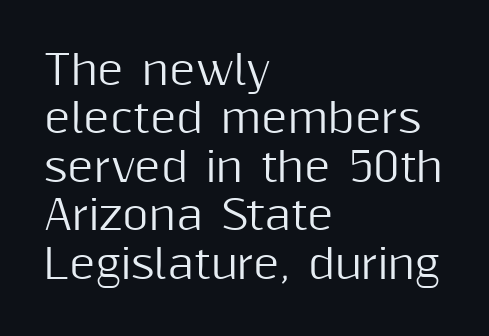
{"serif": "no", "italic": "no", "width": "normal", "stroke_contrast": "medium", "x_height": "medium", "monospaced": "no", "underline": "no", "align": "left", "line_spacing_ratio": 1.21, "letter_spacing": "normal", "letter_spacing_em": 0.0, "glyph_px": 40}
